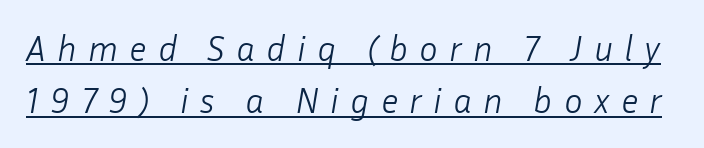
Q: Is the text bold? A: No.
Q: Is the text italic (slanted)? A: Yes, it leans right by about 10 degrees.
Q: Is the text underlined? A: Yes.
Q: Is the spacing between letters normal or unusually wide? A: Unusually wide.
Q: Is the spacing between lines tight, normal or loose? A: Normal.
Q: Width (condensed, normal, or wide)? A: Normal.
Q: Stroke contrast? A: Low.
Q: x-height? A: Medium.
Q: Monospaced? A: No.
